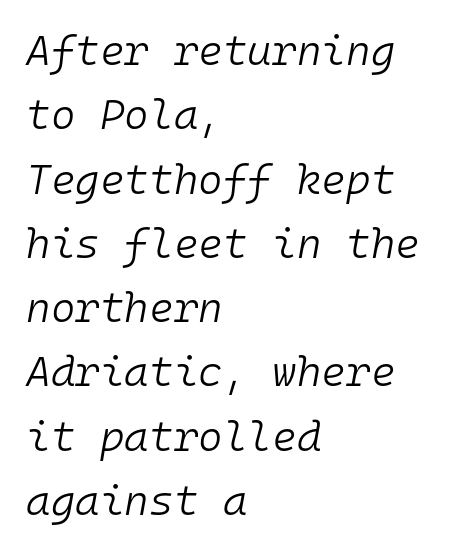
Q: Is the text bold? A: No.
Q: Is the text italic (slanted)? A: Yes, it leans right by about 10 degrees.
Q: Is the text underlined? A: No.
Q: How is the paragraph aligned? A: Left-aligned.
Q: Is the spacing between letters normal or unusually wide? A: Normal.
Q: Is the spacing between lines tight, normal or loose? A: Normal.
Q: Width (condensed, normal, or wide)? A: Normal.
Q: Stroke contrast? A: Low.
Q: x-height? A: Medium.
Q: Monospaced? A: Yes.
